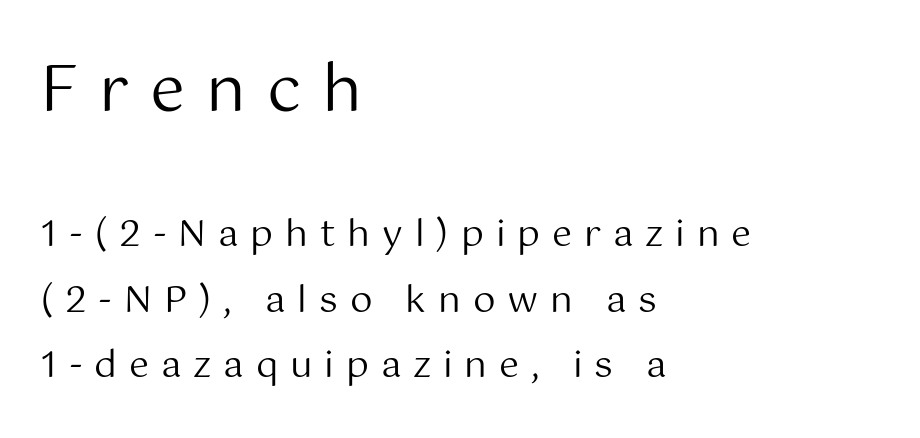
Q: Is the text bold? A: No.
Q: Is the text italic (slanted)? A: No, it is upright.
Q: Is the typeface a serif or a sans-serif typeface? A: Sans-serif.
Q: Is the text underlined? A: No.
Q: How is the paragraph aligned? A: Left-aligned.
Q: Is the spacing between letters normal or unusually wide? A: Unusually wide.
Q: Which block of text is set in a larger size, the first (top) or the second (bottom)? A: The first (top) one.
Q: Width (condensed, normal, or wide)? A: Normal.
Q: Stroke contrast? A: Medium.
Q: x-height? A: Medium.
Q: Monospaced? A: No.
